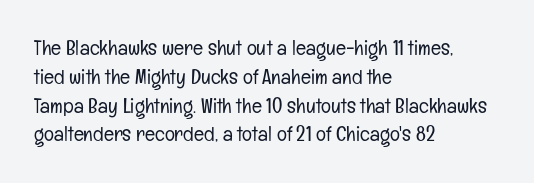
Q: Is the text bold? A: No.
Q: Is the text italic (slanted)? A: No, it is upright.
Q: Is the text underlined? A: No.
Q: How is the paragraph aligned? A: Left-aligned.
Q: Is the spacing between letters normal or unusually wide? A: Normal.
Q: Is the spacing between lines tight, normal or loose? A: Normal.
